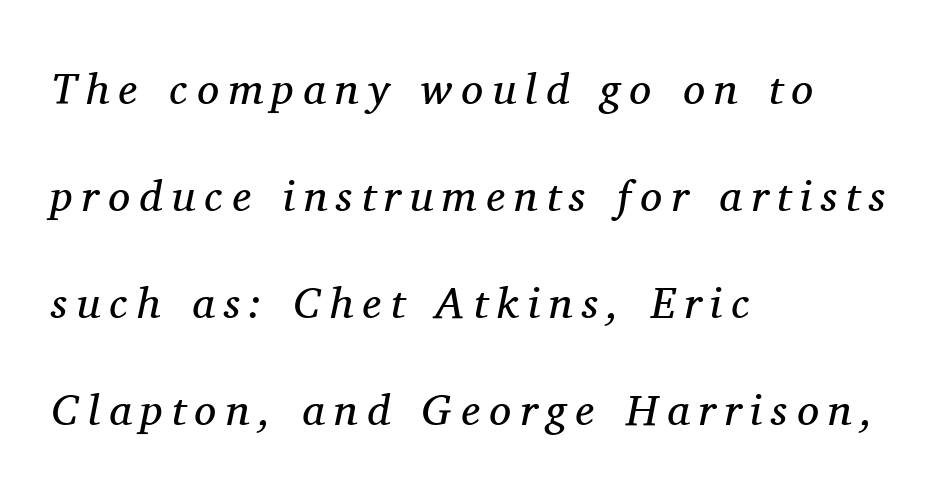
{"serif": "yes", "italic": "yes", "lean": "right", "slant_degrees": 11, "bold": "no", "weight": "regular", "width": "normal", "stroke_contrast": "medium", "x_height": "medium", "monospaced": "no", "underline": "no", "align": "left", "line_spacing": "loose", "line_spacing_ratio": 2.43, "letter_spacing": "wide", "letter_spacing_em": 0.21, "glyph_px": 44}
